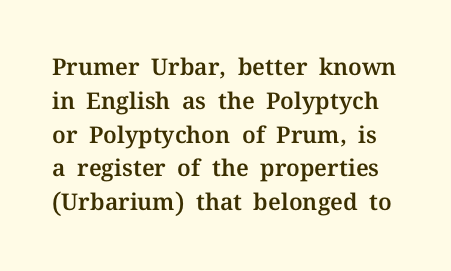
{"italic": "no", "underline": "no", "line_spacing": "normal", "line_spacing_ratio": 1.47, "letter_spacing": "normal", "letter_spacing_em": 0.0, "glyph_px": 23}
